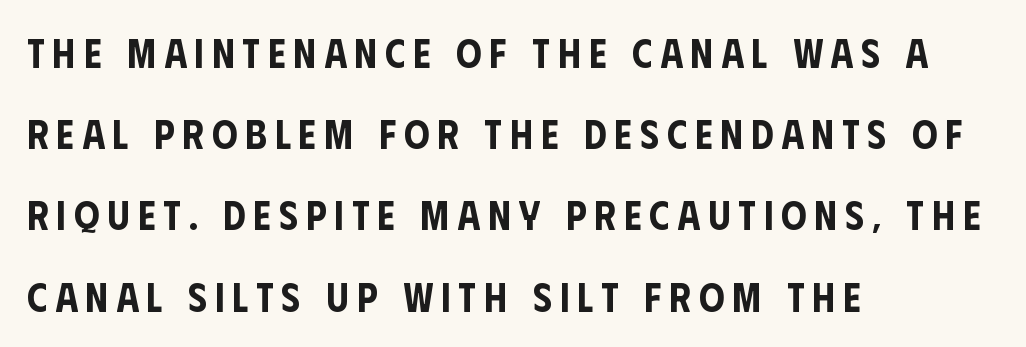
The image shows 40 px condensed sans-serif type, upright; set left-aligned, loose line spacing (2.03x), unusually wide letter spacing (+0.2 em), not underlined; low stroke contrast and a large x-height.
